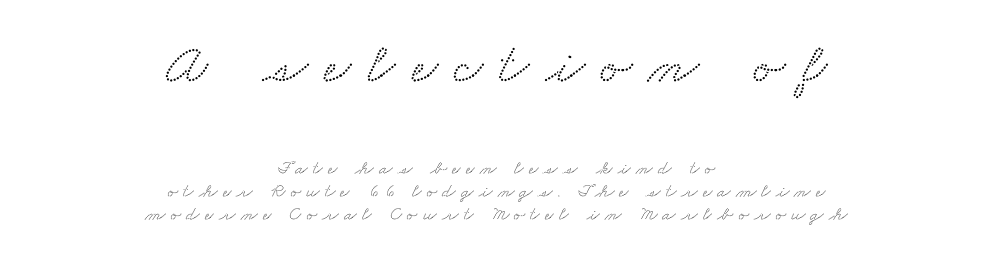
The image shows 58 px wide serif type; set centered, line spacing 1.23x, unusually wide letter spacing (+0.28 em), not underlined; the first (top) block is 3.05x larger; medium stroke contrast and a small x-height.
